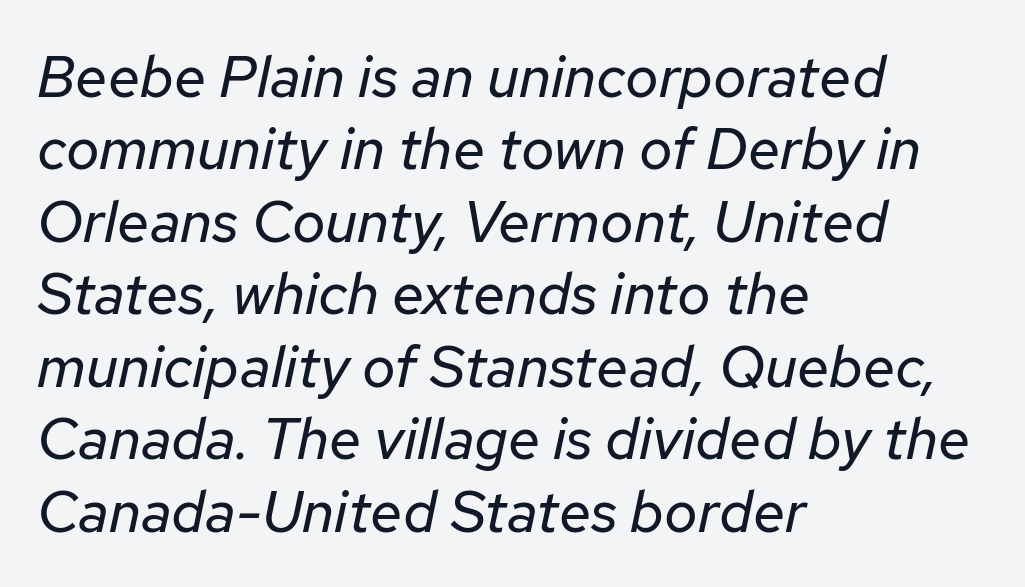
The image shows 58 px regular-weight type, italic (leaning right); set left-aligned, normal line spacing (1.25x), normal letter spacing, not underlined; low stroke contrast and a medium x-height.
